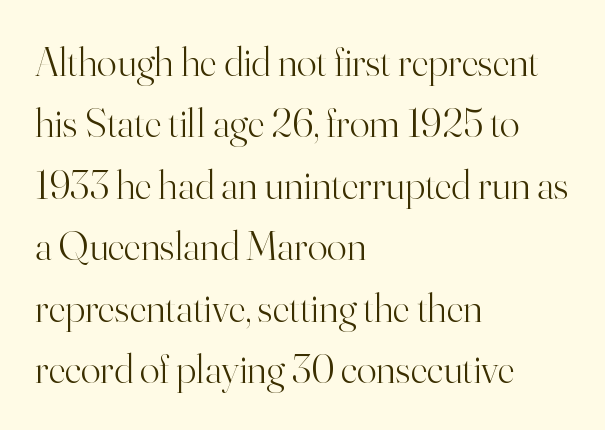
{"serif": "yes", "italic": "no", "bold": "no", "weight": "light", "width": "normal", "stroke_contrast": "high", "x_height": "small", "monospaced": "no", "underline": "no", "align": "left", "line_spacing": "normal", "line_spacing_ratio": 1.5, "letter_spacing": "normal", "letter_spacing_em": 0.0, "glyph_px": 41}
